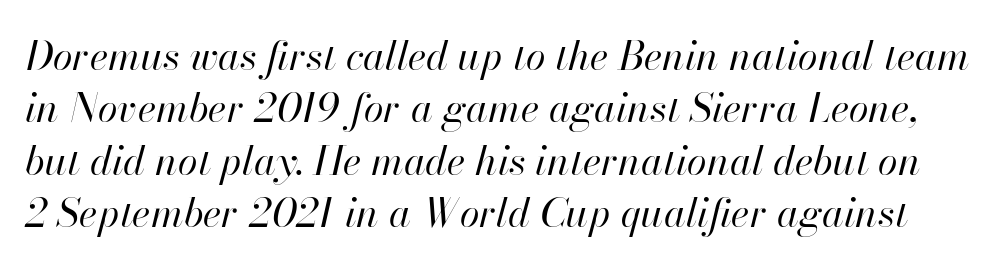
A typesetter would call this proportional, since set widths differ per character. Words float on clear page, feet unadorned. Vertically, the passage feels balanced, rows spaced as you'd expect. This sample uses an oblique cut, with every glyph tilted off the vertical. The line texture is even and compact thanks to regular tracking.
